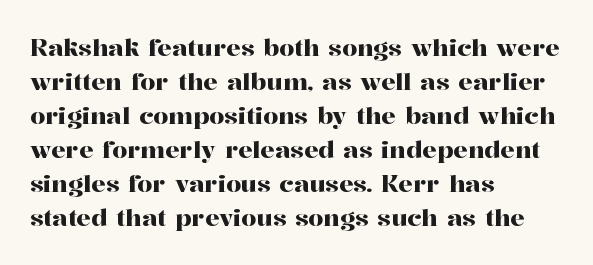
{"italic": "no", "underline": "no", "align": "left", "line_spacing": "normal", "line_spacing_ratio": 1.42, "letter_spacing": "normal", "letter_spacing_em": 0.0, "glyph_px": 24}
